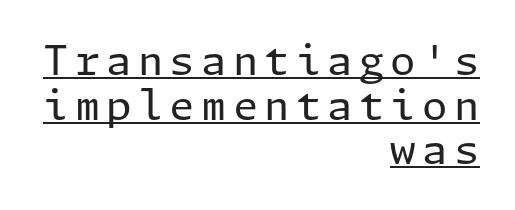
In terms of letterform style, serifs are entirely absent. A light-to-regular cut is what we see here. A typesetter would mark this as roman, not italic. The designer dialed line spacing down below the default.
